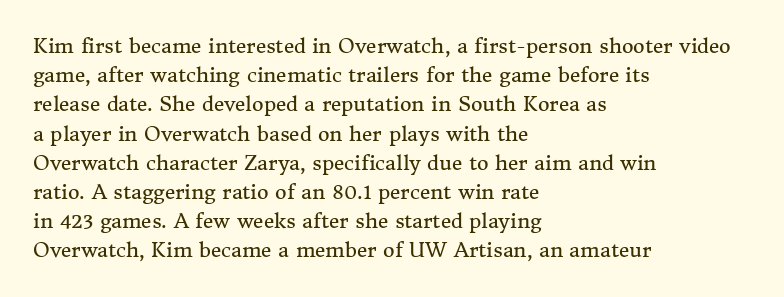
The image shows 20 px text type, upright; set left-aligned, normal line spacing (1.46x), normal letter spacing, not underlined.
